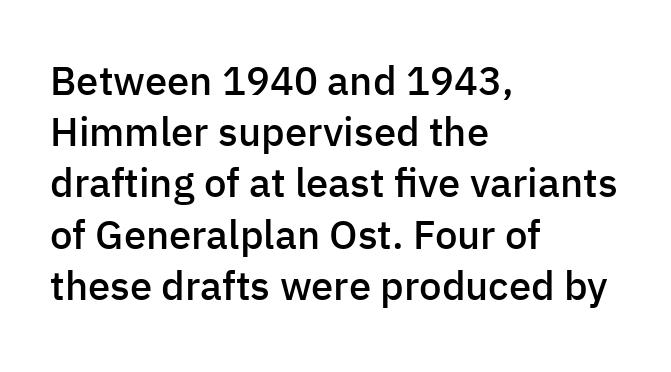
Q: Is the text bold? A: Semi-bold.
Q: Is the text italic (slanted)? A: No, it is upright.
Q: Is the typeface a serif or a sans-serif typeface? A: Sans-serif.
Q: Is the text underlined? A: No.
Q: How is the paragraph aligned? A: Left-aligned.
Q: Is the spacing between letters normal or unusually wide? A: Normal.
Q: Is the spacing between lines tight, normal or loose? A: Normal.
Q: Width (condensed, normal, or wide)? A: Normal.
Q: Stroke contrast? A: Low.
Q: x-height? A: Medium.
Q: Monospaced? A: No.
